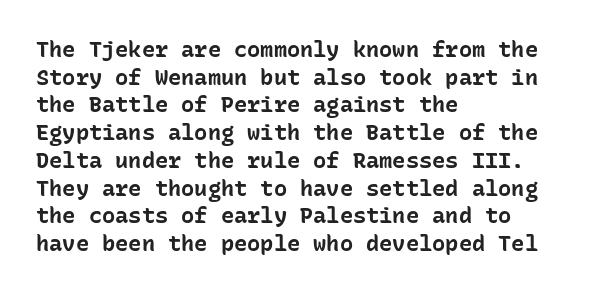
{"italic": "no", "bold": "yes", "underline": "no", "align": "left", "line_spacing": "normal", "line_spacing_ratio": 1.26, "letter_spacing": "normal", "letter_spacing_em": 0.0, "glyph_px": 22}
